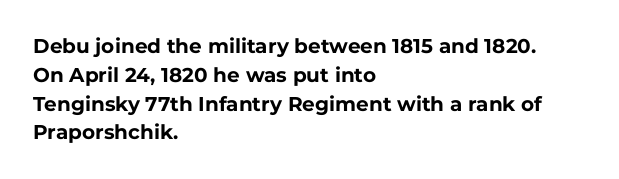
Q: Is the text bold? A: Yes.
Q: Is the text italic (slanted)? A: No, it is upright.
Q: Is the text underlined? A: No.
Q: How is the paragraph aligned? A: Left-aligned.
Q: Is the spacing between letters normal or unusually wide? A: Normal.
Q: Is the spacing between lines tight, normal or loose? A: Normal.
